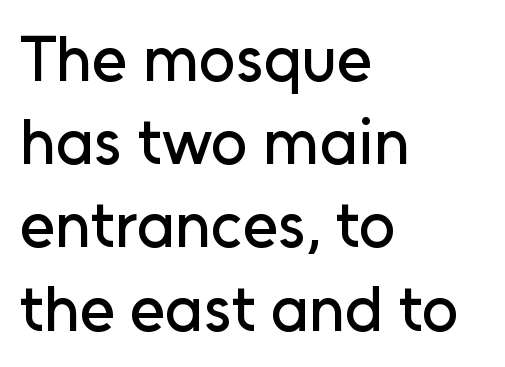
In terms of letterspacing, this is plain default setting. Casual observation: everything's shoved over to the left. Glance below the letters and you will spot only blank space. The letters stand straight up with perfectly vertical stems.
